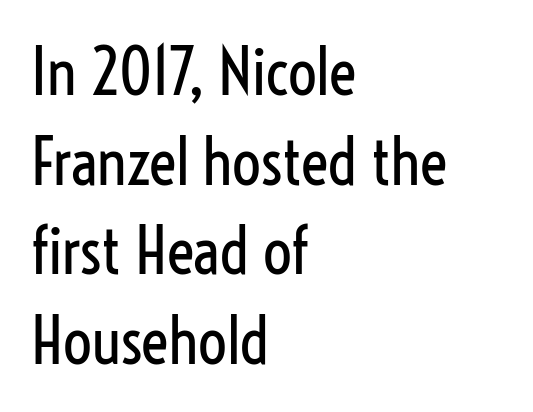
{"serif": "no", "italic": "no", "bold": "no", "weight": "regular", "width": "condensed", "stroke_contrast": "low", "x_height": "medium", "monospaced": "no", "underline": "no", "align": "left", "line_spacing": "normal", "line_spacing_ratio": 1.4, "letter_spacing": "normal", "letter_spacing_em": 0.0, "glyph_px": 64}
